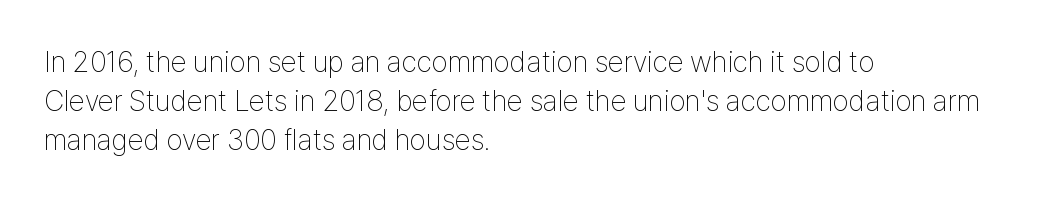
{"serif": "no", "italic": "no", "bold": "no", "weight": "thin", "width": "condensed", "stroke_contrast": "low", "x_height": "medium", "monospaced": "no", "underline": "no", "align": "left", "line_spacing": "normal", "line_spacing_ratio": 1.34, "letter_spacing": "normal", "letter_spacing_em": 0.0, "glyph_px": 29}
